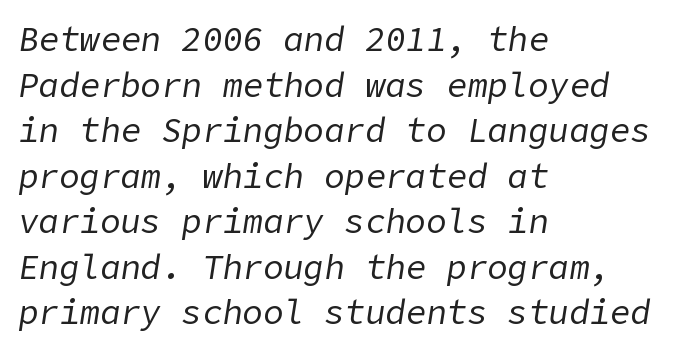
The image shows 34 px regular-weight type, italic (leaning right); set left-aligned, normal line spacing (1.34x), normal letter spacing, not underlined; low stroke contrast and a medium x-height.
